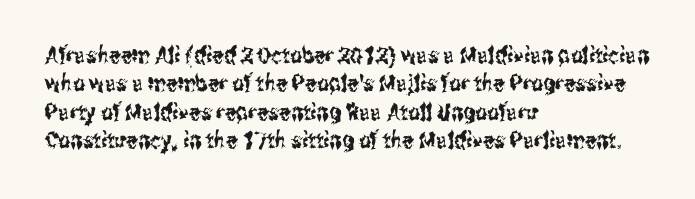
The image shows 23 px text type, upright; set left-aligned, line spacing 1.23x, normal letter spacing, not underlined.
